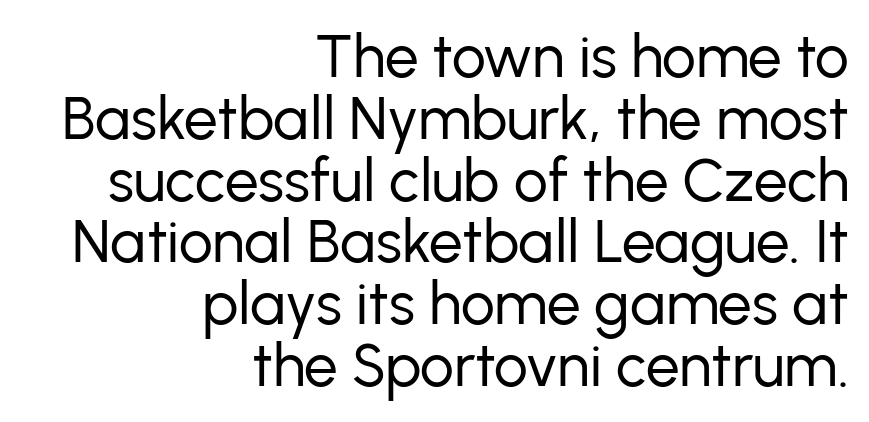
Vertical strokes here are truly vertical. Line endings align vertically; line beginnings do not. A typesetter would call this leading minimal, almost set solid. No extra tracking has been applied to these lines.
